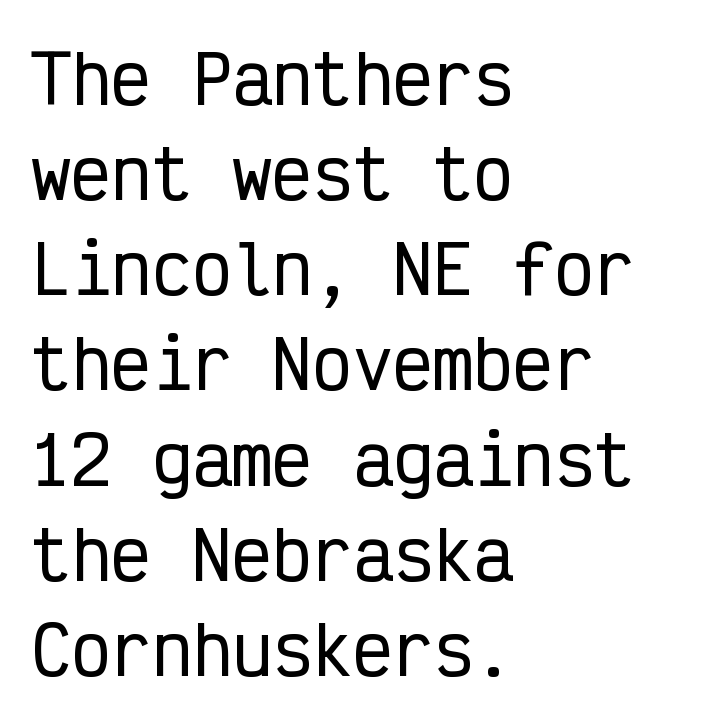
Q: Is the text italic (slanted)? A: No, it is upright.
Q: Is the typeface a serif or a sans-serif typeface? A: Sans-serif.
Q: Is the text underlined? A: No.
Q: How is the paragraph aligned? A: Left-aligned.
Q: Is the spacing between letters normal or unusually wide? A: Normal.
Q: Is the spacing between lines tight, normal or loose? A: Normal.
Q: Width (condensed, normal, or wide)? A: Condensed.
Q: Stroke contrast? A: Low.
Q: x-height? A: Medium.
Q: Monospaced? A: Yes.
